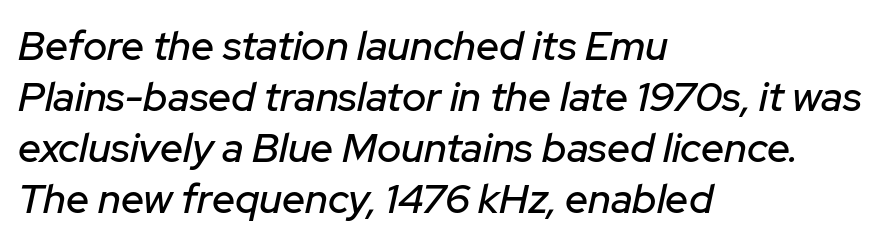
Typeset ragged right — the left edge is the straight one. Between one letter and the next there's only the usual sliver of space. Quick note: italic. The face used here is proportionally spaced, like ordinary book or web type. Underlining? Definitely not there.
